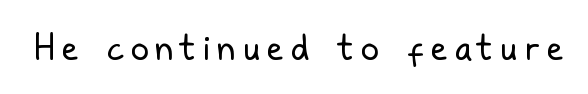
Q: Is the text bold? A: No.
Q: Is the text italic (slanted)? A: No, it is upright.
Q: Is the typeface a serif or a sans-serif typeface? A: Sans-serif.
Q: Is the text underlined? A: No.
Q: Is the spacing between letters normal or unusually wide? A: Unusually wide.
Q: Width (condensed, normal, or wide)? A: Condensed.
Q: Stroke contrast? A: Low.
Q: x-height? A: Medium.
Q: Monospaced? A: No.
